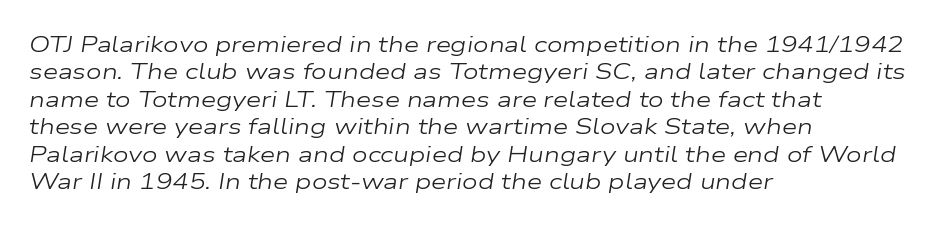
Q: Is the text bold? A: No.
Q: Is the text italic (slanted)? A: Yes, it leans right by about 9 degrees.
Q: Is the text underlined? A: No.
Q: How is the paragraph aligned? A: Left-aligned.
Q: Is the spacing between letters normal or unusually wide? A: Normal.
Q: Is the spacing between lines tight, normal or loose? A: Normal.
